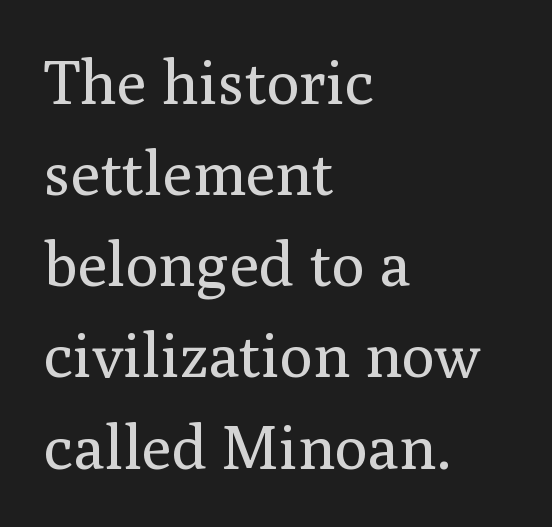
{"serif": "yes", "italic": "no", "bold": "no", "weight": "regular", "width": "normal", "stroke_contrast": "medium", "x_height": "medium", "monospaced": "no", "underline": "no", "align": "left", "line_spacing": "normal", "line_spacing_ratio": 1.47, "letter_spacing": "normal", "letter_spacing_em": 0.0, "glyph_px": 62}
